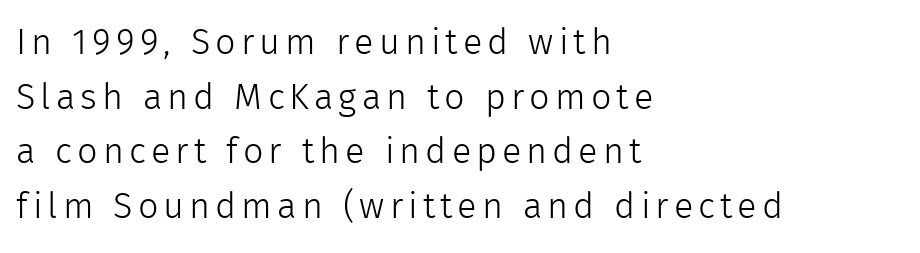
Summary of weight: not heavy and not bold. Unlike a traditional serif, this face leaves its strokes unadorned. Looks like regular typesetting: each glyph gets only the width it needs. Style check: upright.
